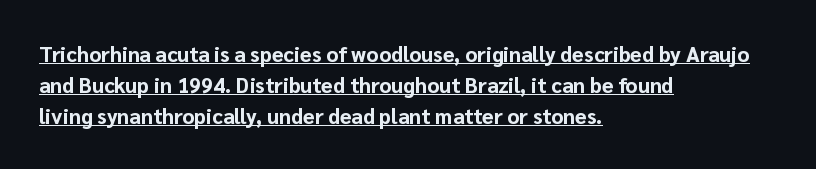
{"italic": "no", "bold": "yes", "underline": "yes", "align": "left", "line_spacing": "normal", "line_spacing_ratio": 1.48, "letter_spacing": "normal", "letter_spacing_em": 0.0, "glyph_px": 21}
